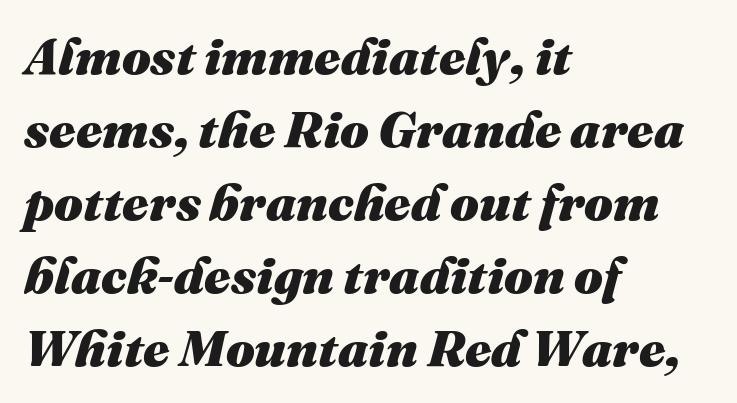
The image shows 51 px heavy type, italic (leaning right); set left-aligned, normal line spacing (1.43x), normal letter spacing, not underlined; medium stroke contrast and a medium x-height.
